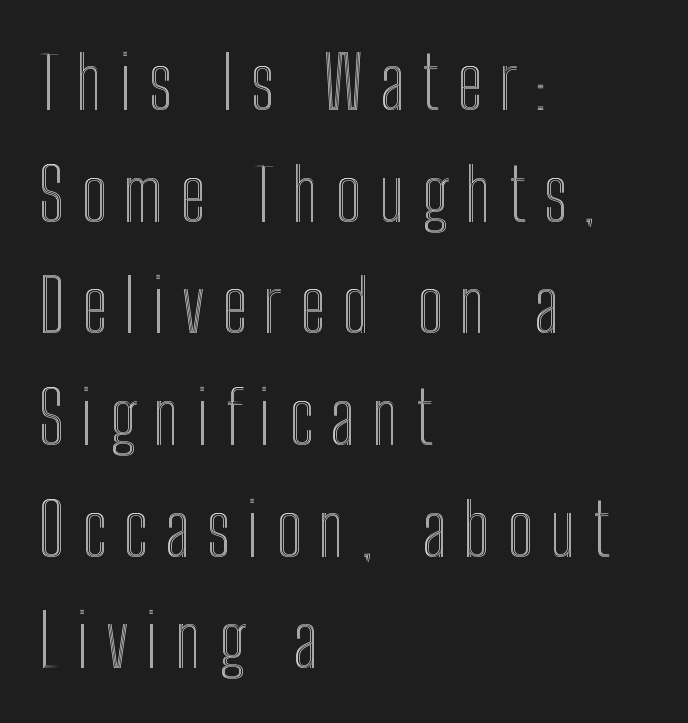
Q: Is the text italic (slanted)? A: No, it is upright.
Q: Is the text underlined? A: No.
Q: How is the paragraph aligned? A: Left-aligned.
Q: Is the spacing between letters normal or unusually wide? A: Unusually wide.
Q: Is the spacing between lines tight, normal or loose? A: Normal.
Q: Width (condensed, normal, or wide)? A: Condensed.
Q: x-height? A: Medium.
Q: Monospaced? A: No.
